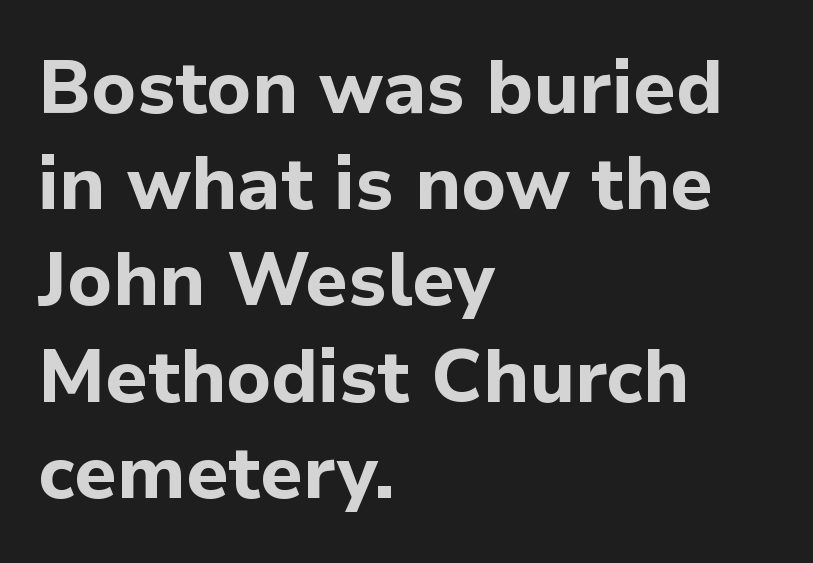
{"serif": "no", "italic": "no", "bold": "yes", "weight": "bold", "width": "normal", "stroke_contrast": "low", "x_height": "medium", "monospaced": "no", "underline": "no", "align": "left", "line_spacing": "normal", "line_spacing_ratio": 1.3, "letter_spacing": "normal", "letter_spacing_em": 0.0, "glyph_px": 74}
